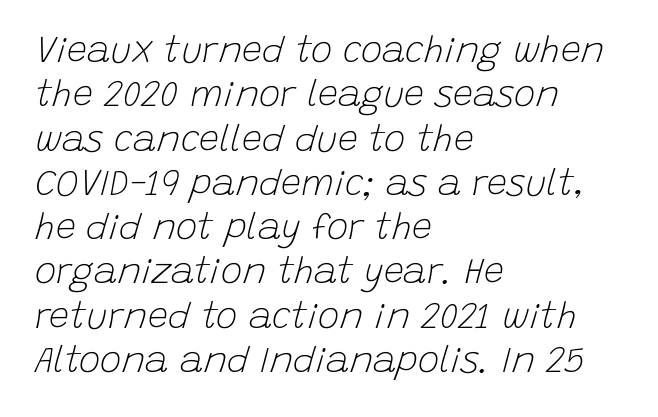
Q: Is the text bold? A: No.
Q: Is the text italic (slanted)? A: Yes, it leans right by about 15 degrees.
Q: Is the text underlined? A: No.
Q: How is the paragraph aligned? A: Left-aligned.
Q: Is the spacing between letters normal or unusually wide? A: Normal.
Q: Width (condensed, normal, or wide)? A: Normal.
Q: Stroke contrast? A: Low.
Q: x-height? A: Large.
Q: Monospaced? A: No.
